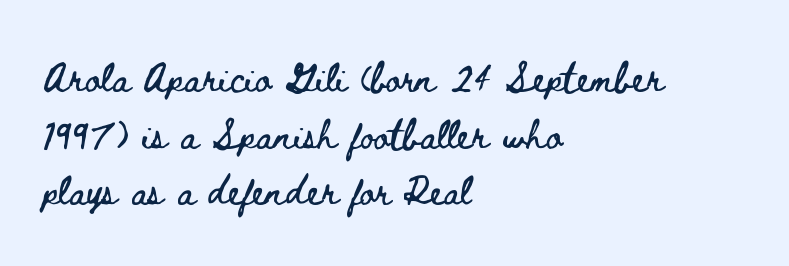
Think of a printed novel: that variable character pitch is what you see here. Descenders are the only things crossing below the line. Loosely led — the rows are spread out. Left-aligned paragraph, ragged on the right. The type is set solid horizontally, with unmodified tracking.
